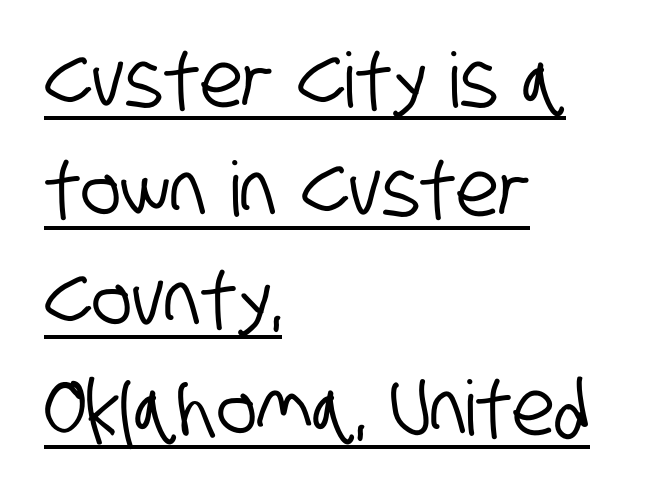
The image shows 76 px condensed sans-serif type; set left-aligned, normal line spacing (1.44x), normal letter spacing, underlined; low stroke contrast and a large x-height.
